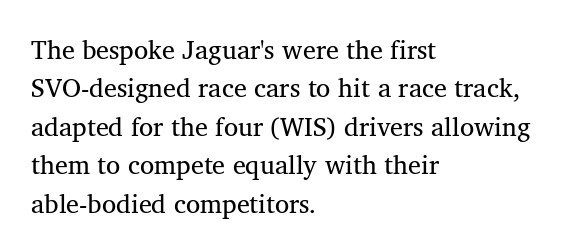
Q: Is the text bold? A: No.
Q: Is the text italic (slanted)? A: No, it is upright.
Q: Is the text underlined? A: No.
Q: How is the paragraph aligned? A: Left-aligned.
Q: Is the spacing between letters normal or unusually wide? A: Normal.
Q: Is the spacing between lines tight, normal or loose? A: Normal.
